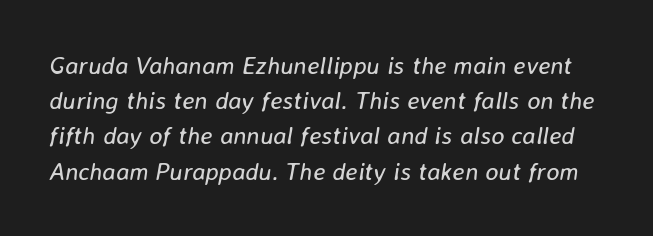
Stems and bowls with no extra thickness — not bold. Compared with typical body copy, the letter spacing here is the same. The foot of each line stays bare and open. Line spacing here is normal. These lines were composed using italics.
